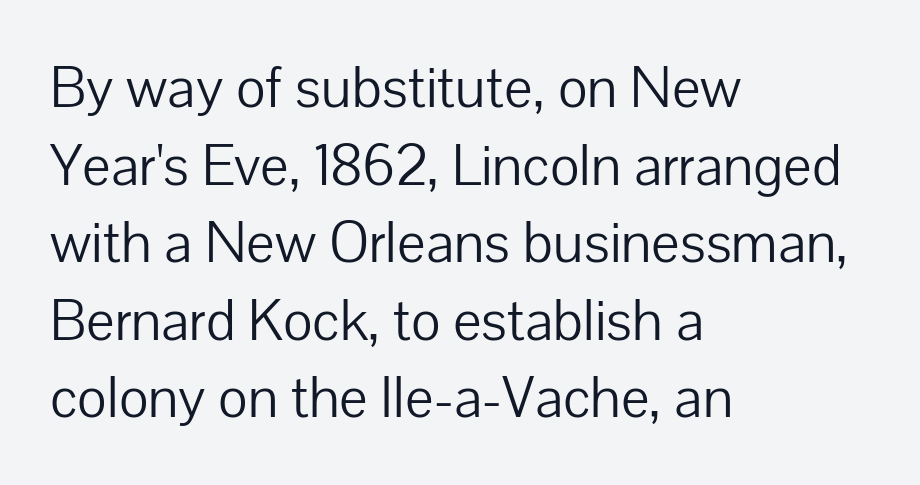
Q: Is the text bold? A: No.
Q: Is the text italic (slanted)? A: No, it is upright.
Q: Is the typeface a serif or a sans-serif typeface? A: Sans-serif.
Q: Is the text underlined? A: No.
Q: How is the paragraph aligned? A: Left-aligned.
Q: Is the spacing between letters normal or unusually wide? A: Normal.
Q: Is the spacing between lines tight, normal or loose? A: Normal.
Q: Width (condensed, normal, or wide)? A: Normal.
Q: Stroke contrast? A: Low.
Q: x-height? A: Medium.
Q: Monospaced? A: No.
